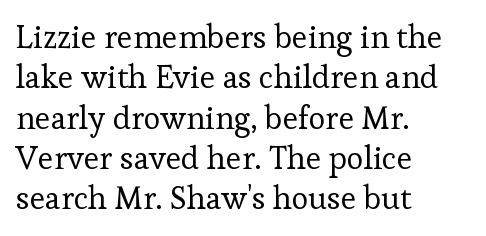
The image shows 32 px regular-weight serif type, upright; set left-aligned, normal line spacing (1.26x), normal letter spacing, not underlined; low stroke contrast and a medium x-height.
